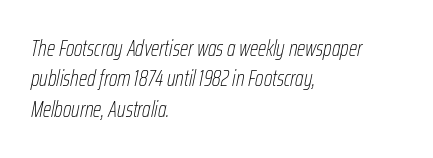
{"italic": "yes", "lean": "right", "slant_degrees": 12, "bold": "no", "underline": "no", "align": "left", "line_spacing": "normal", "line_spacing_ratio": 1.38, "letter_spacing": "normal", "letter_spacing_em": 0.0, "glyph_px": 22}
